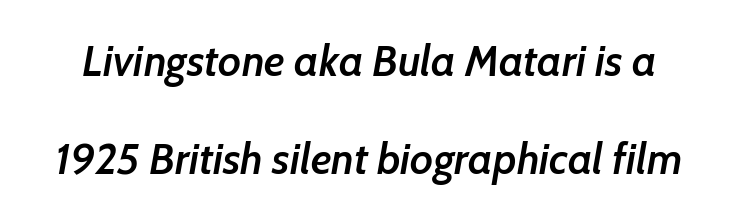
{"italic": "yes", "lean": "right", "slant_degrees": 7, "bold": "semi", "weight": "semibold", "width": "normal", "stroke_contrast": "low", "x_height": "medium", "monospaced": "no", "underline": "no", "line_spacing": "loose", "line_spacing_ratio": 2.29, "letter_spacing": "normal", "letter_spacing_em": 0.0, "glyph_px": 43}
